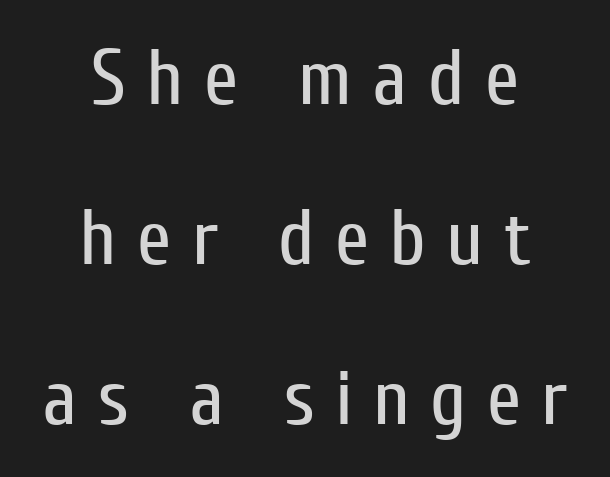
The image shows 78 px regular-weight, condensed sans-serif type, upright; set centered, loose line spacing (2.05x), unusually wide letter spacing (+0.26 em), not underlined; low stroke contrast and a medium x-height.
